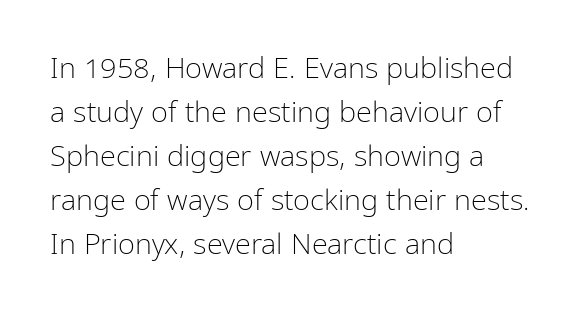
The image shows 29 px light, condensed sans-serif type, upright; set left-aligned, normal line spacing (1.52x), normal letter spacing, not underlined; low stroke contrast and a medium x-height.
